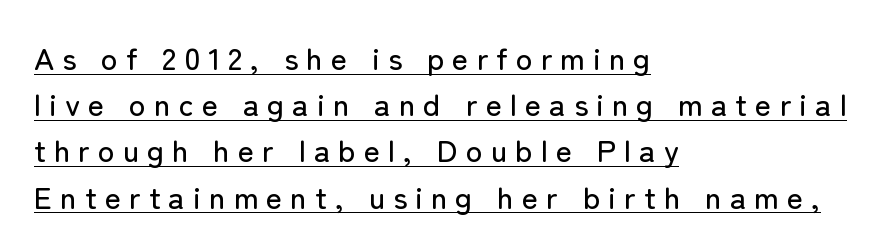
{"serif": "no", "italic": "no", "width": "normal", "stroke_contrast": "low", "x_height": "medium", "monospaced": "no", "underline": "yes", "align": "left", "line_spacing": "normal", "line_spacing_ratio": 1.49, "letter_spacing": "wide", "letter_spacing_em": 0.26, "glyph_px": 31}
